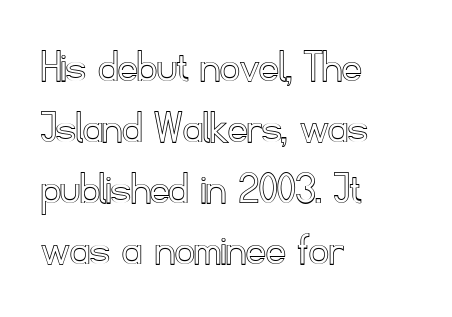
{"italic": "no", "width": "normal", "x_height": "small", "monospaced": "no", "underline": "no", "align": "left", "line_spacing": "normal", "line_spacing_ratio": 1.27, "letter_spacing": "normal", "letter_spacing_em": 0.0, "glyph_px": 48}
